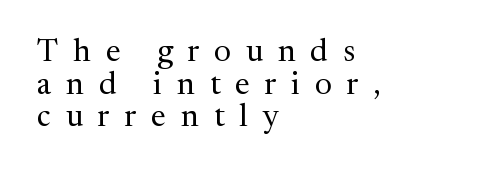
This reads as an unemphasized weight, regular at the heaviest. There is plenty of visible air inserted between adjacent glyphs. Do the letters lean? They stand straight. Descenders are the only things crossing below the line. Old-style or modern, the face here clearly has serifs.
